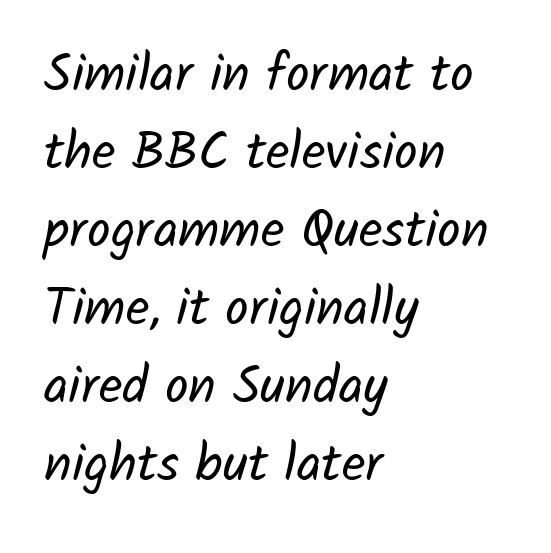
{"serif": "no", "bold": "no", "weight": "regular", "width": "normal", "stroke_contrast": "low", "x_height": "medium", "monospaced": "no", "underline": "no", "align": "left", "line_spacing": "normal", "line_spacing_ratio": 1.5, "letter_spacing": "normal", "letter_spacing_em": 0.0, "glyph_px": 52}
